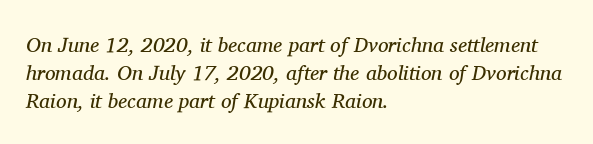
The image shows 21 px text type, italic (leaning right); set left-aligned, normal line spacing (1.33x), normal letter spacing, not underlined.
